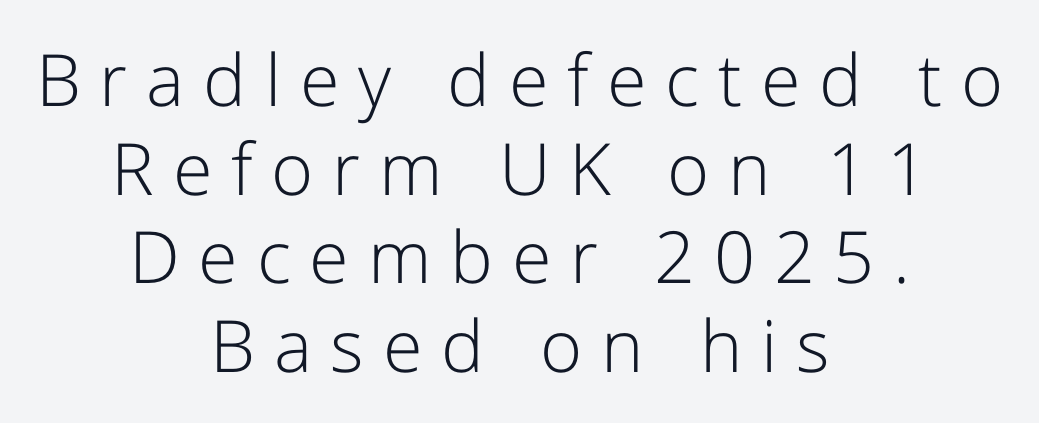
Q: Is the text bold? A: No.
Q: Is the text italic (slanted)? A: No, it is upright.
Q: Is the typeface a serif or a sans-serif typeface? A: Sans-serif.
Q: Is the text underlined? A: No.
Q: How is the paragraph aligned? A: Centered.
Q: Is the spacing between letters normal or unusually wide? A: Unusually wide.
Q: Width (condensed, normal, or wide)? A: Normal.
Q: Stroke contrast? A: Low.
Q: x-height? A: Medium.
Q: Monospaced? A: No.
